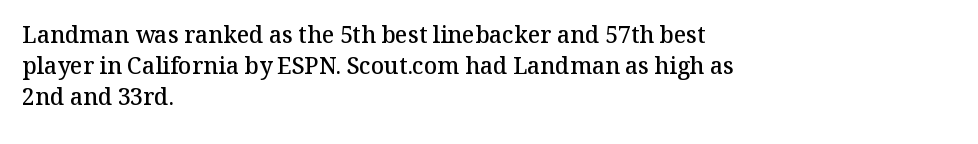
Q: Is the text bold? A: Semi-bold.
Q: Is the text italic (slanted)? A: No, it is upright.
Q: Is the text underlined? A: No.
Q: How is the paragraph aligned? A: Left-aligned.
Q: Is the spacing between letters normal or unusually wide? A: Normal.
Q: Is the spacing between lines tight, normal or loose? A: Normal.
